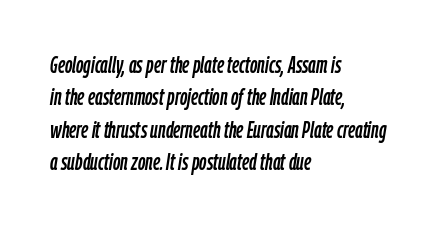
{"italic": "yes", "lean": "right", "slant_degrees": 9, "underline": "no", "align": "left", "line_spacing": "normal", "line_spacing_ratio": 1.41, "letter_spacing": "normal", "letter_spacing_em": 0.0, "glyph_px": 23}
